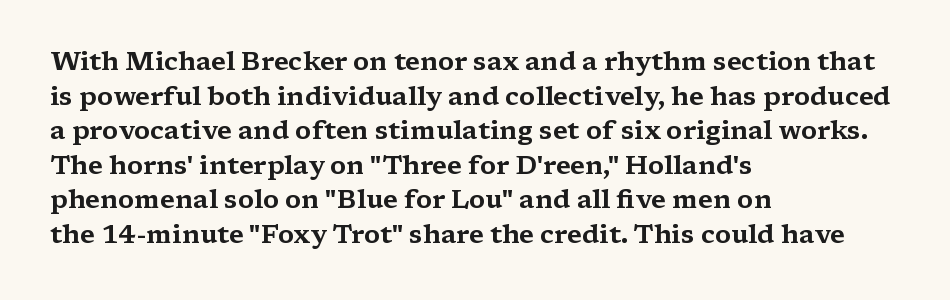
The image shows 26 px text type, upright; set left-aligned, normal line spacing (1.33x), normal letter spacing, not underlined.
